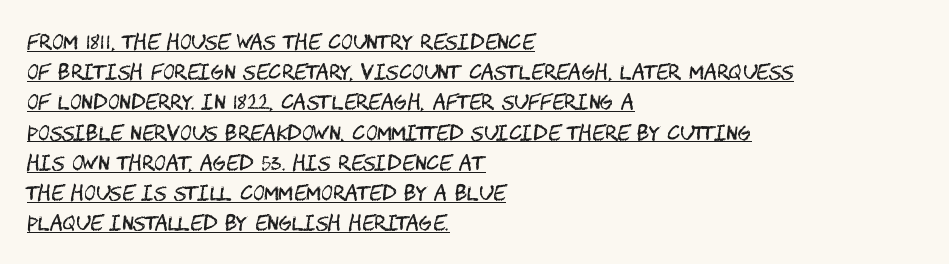
Q: Is the text bold? A: No.
Q: Is the text italic (slanted)? A: No, it is upright.
Q: Is the text underlined? A: Yes.
Q: How is the paragraph aligned? A: Left-aligned.
Q: Is the spacing between letters normal or unusually wide? A: Normal.
Q: Is the spacing between lines tight, normal or loose? A: Normal.
